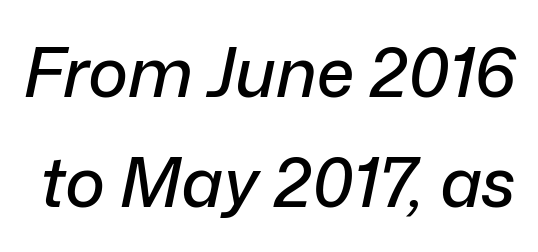
{"italic": "yes", "lean": "right", "slant_degrees": 12, "width": "normal", "stroke_contrast": "low", "x_height": "medium", "monospaced": "no", "underline": "no", "line_spacing": "normal", "line_spacing_ratio": 1.62, "letter_spacing": "normal", "letter_spacing_em": 0.0, "glyph_px": 68}
